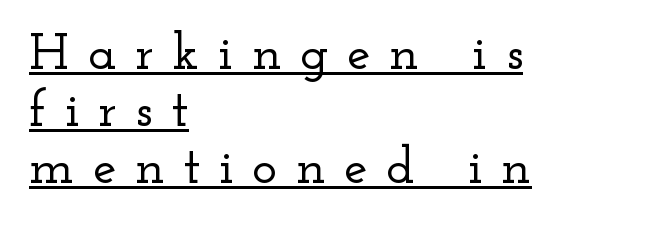
The image shows 53 px wide serif type, upright; set left-aligned, tight line spacing (1.08x), unusually wide letter spacing (+0.35 em), underlined; low stroke contrast and a small x-height.
